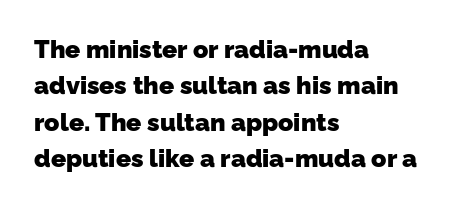
Q: Is the text bold? A: Yes.
Q: Is the text underlined? A: No.
Q: How is the paragraph aligned? A: Left-aligned.
Q: Is the spacing between letters normal or unusually wide? A: Normal.
Q: Is the spacing between lines tight, normal or loose? A: Normal.
